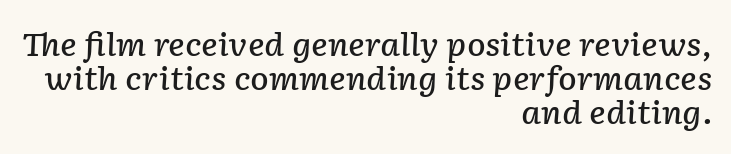
This is moderately heavy type, rendered in semibold. Line ends are locked; line starts wander. Italic: yes, the glyphs are oblique. There is no visible air inserted between adjacent glyphs. Is this a fixed-width face? No — the glyphs have proportional, varying widths. The zone under the glyphs is completely vacant.
